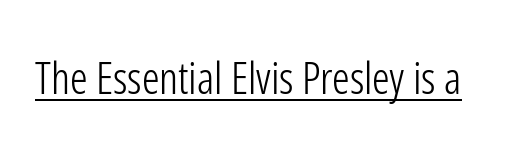
Q: Is the text bold? A: No.
Q: Is the text italic (slanted)? A: No, it is upright.
Q: Is the typeface a serif or a sans-serif typeface? A: Sans-serif.
Q: Is the text underlined? A: Yes.
Q: Is the spacing between letters normal or unusually wide? A: Normal.
Q: Width (condensed, normal, or wide)? A: Condensed.
Q: Stroke contrast? A: Low.
Q: x-height? A: Medium.
Q: Monospaced? A: No.
